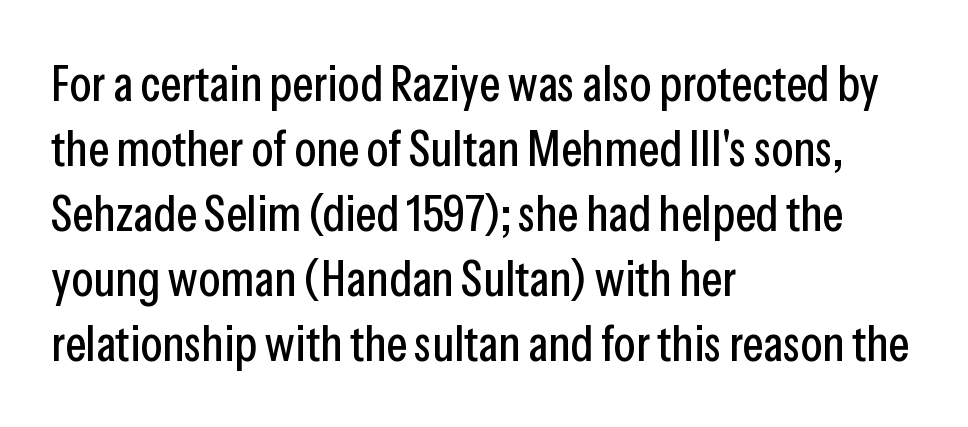
Does the type have serifs? No, each stem ends abruptly. A roman cut, with each character standing at attention. Where is the straight margin? On the left. Proportional: the letters do not fall into vertical columns.
